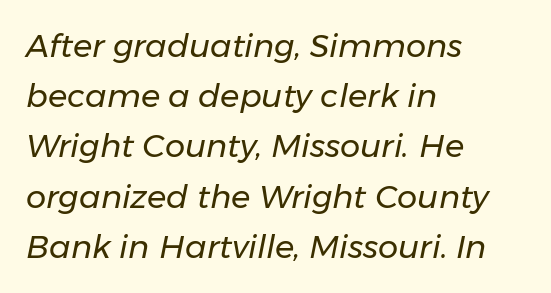
The area under the type is left untouched. The typeface has the unassuming heft of standard copy or less. Each line starts at the same left margin while the right side varies. Think of a printed novel: that variable character pitch is what you see here. Here the glyphs are tracked normally, forming tight word shapes.
